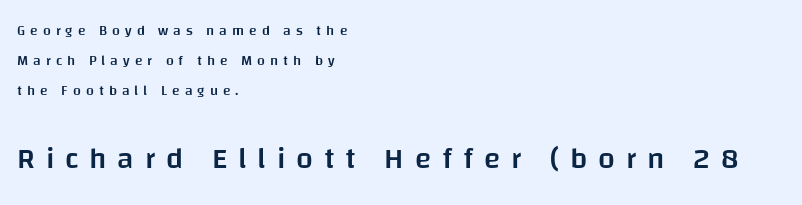
Q: Is the text bold? A: Semi-bold.
Q: Is the text italic (slanted)? A: No, it is upright.
Q: Is the typeface a serif or a sans-serif typeface? A: Sans-serif.
Q: Is the text underlined? A: No.
Q: How is the paragraph aligned? A: Left-aligned.
Q: Is the spacing between letters normal or unusually wide? A: Unusually wide.
Q: Is the spacing between lines tight, normal or loose? A: Loose.
Q: Which block of text is set in a larger size, the first (top) or the second (bottom)? A: The second (bottom) one.
Q: Width (condensed, normal, or wide)? A: Normal.
Q: Stroke contrast? A: Low.
Q: x-height? A: Large.
Q: Monospaced? A: No.
